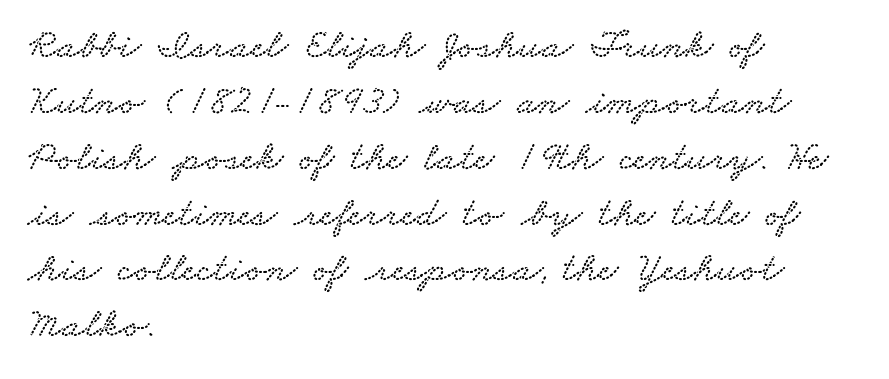
The image shows 42 px wide serif type; set left-aligned, normal line spacing (1.33x), normal letter spacing, not underlined; low stroke contrast and a small x-height.
